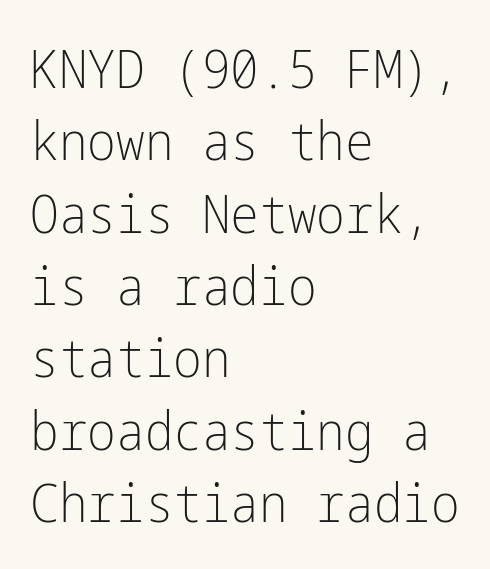
Regarding serifs, this sample does without them. Layout note: lines flush left. Students, observe: this is what conventionally led text looks like. Letters have the restrained weight of plain body copy at most. Nobody touched the tracking dial on this one.
